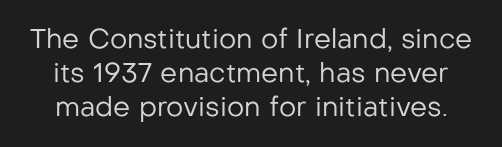
{"italic": "no", "bold": "no", "underline": "no", "line_spacing": "normal", "line_spacing_ratio": 1.26, "letter_spacing": "normal", "letter_spacing_em": 0.0, "glyph_px": 27}
